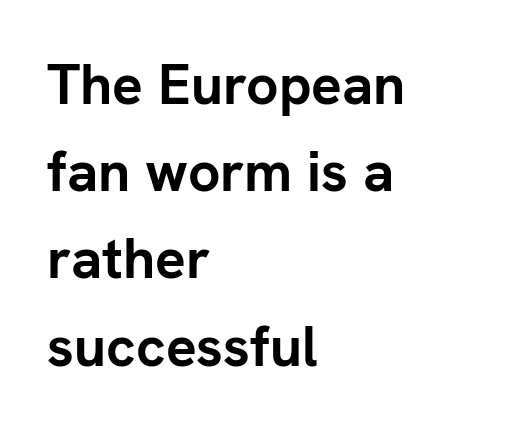
{"serif": "no", "italic": "no", "bold": "yes", "weight": "semibold", "width": "normal", "stroke_contrast": "low", "x_height": "medium", "monospaced": "no", "underline": "no", "align": "left", "line_spacing": "normal", "line_spacing_ratio": 1.53, "letter_spacing": "normal", "letter_spacing_em": 0.0, "glyph_px": 57}
